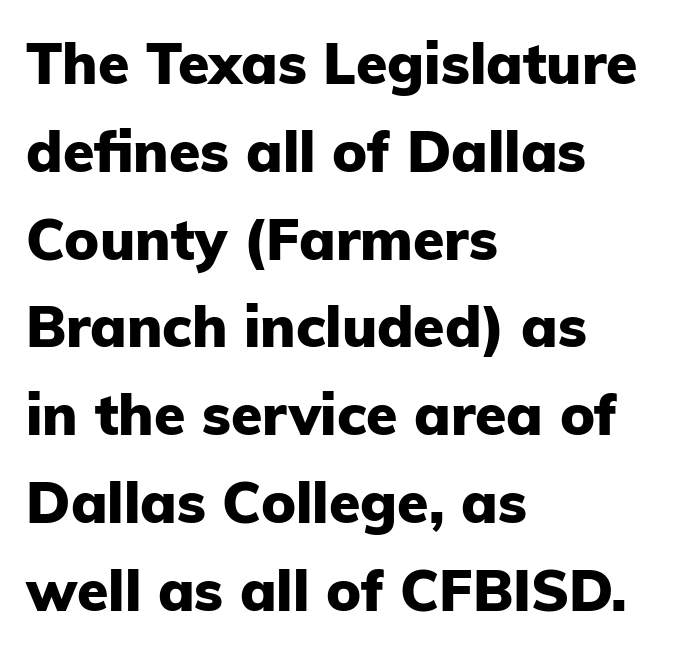
The image shows 57 px heavy sans-serif type, upright; set left-aligned, normal line spacing (1.54x), normal letter spacing, not underlined; low stroke contrast and a medium x-height.
